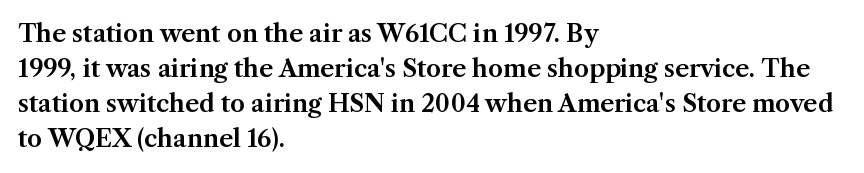
Q: Is the text italic (slanted)? A: No, it is upright.
Q: Is the text underlined? A: No.
Q: How is the paragraph aligned? A: Left-aligned.
Q: Is the spacing between letters normal or unusually wide? A: Normal.
Q: Is the spacing between lines tight, normal or loose? A: Normal.
